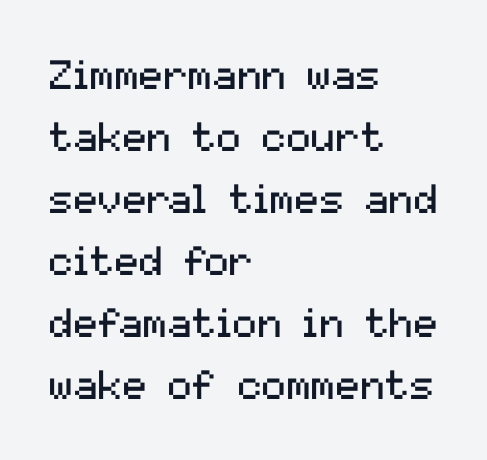
{"serif": "no", "italic": "no", "bold": "no", "weight": "regular", "width": "normal", "stroke_contrast": "medium", "x_height": "medium", "monospaced": "no", "underline": "no", "align": "left", "line_spacing": "normal", "line_spacing_ratio": 1.51, "letter_spacing": "normal", "letter_spacing_em": 0.0, "glyph_px": 41}
